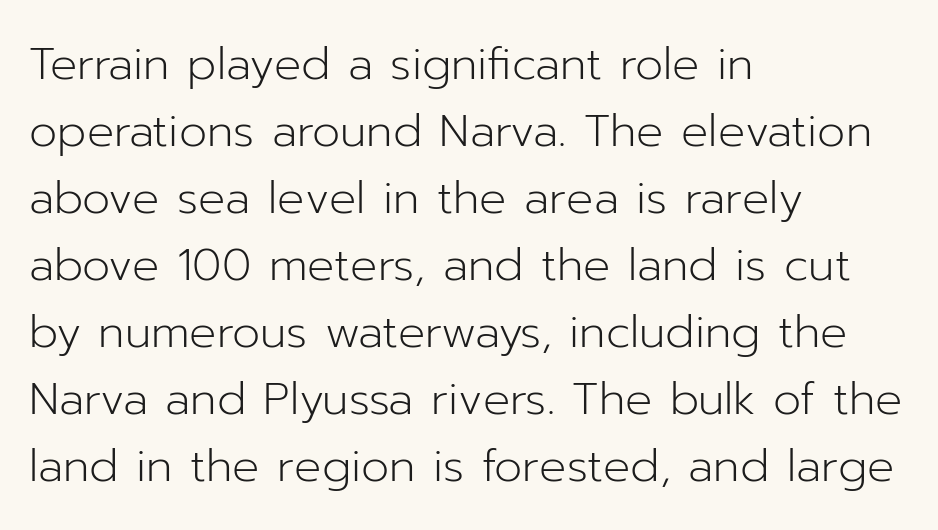
Q: Is the text bold? A: No.
Q: Is the text italic (slanted)? A: No, it is upright.
Q: Is the typeface a serif or a sans-serif typeface? A: Sans-serif.
Q: Is the text underlined? A: No.
Q: How is the paragraph aligned? A: Left-aligned.
Q: Is the spacing between letters normal or unusually wide? A: Normal.
Q: Is the spacing between lines tight, normal or loose? A: Normal.
Q: Width (condensed, normal, or wide)? A: Normal.
Q: Stroke contrast? A: Low.
Q: x-height? A: Medium.
Q: Monospaced? A: No.
